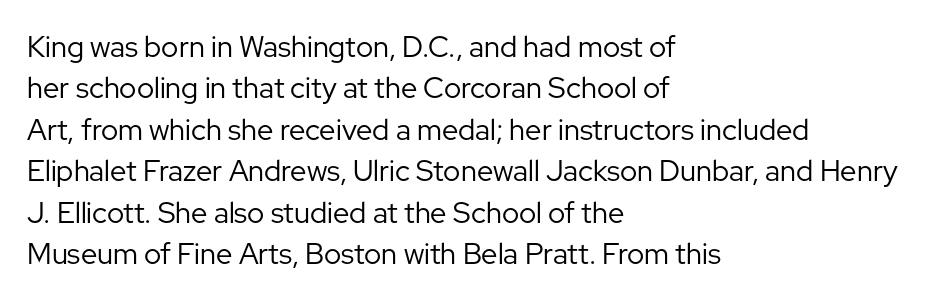
The image shows 29 px regular-weight sans-serif type, upright; set left-aligned, normal line spacing (1.43x), normal letter spacing, not underlined; low stroke contrast and a medium x-height.
